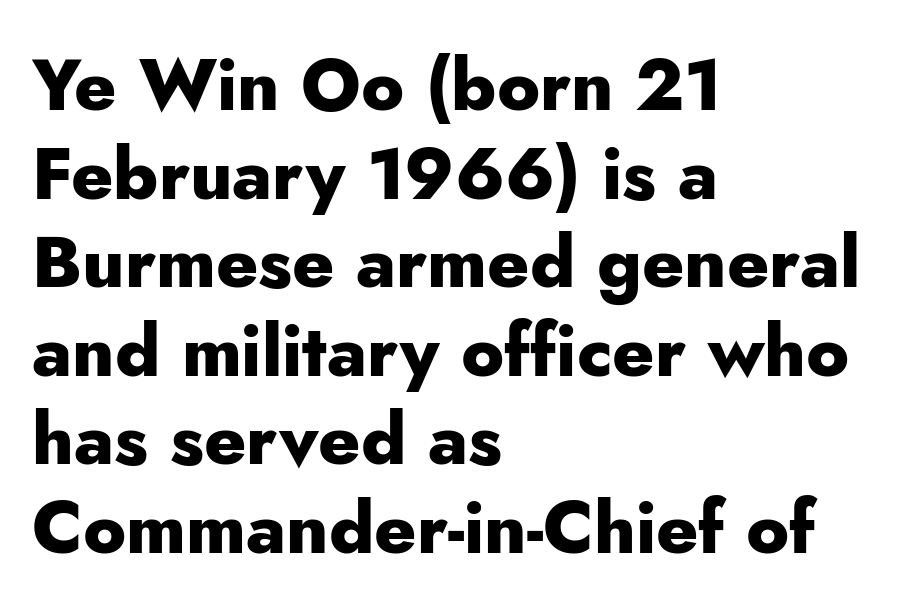
Each row of text sits above clean, open space. Posture: straight, roman, zero tilt. The letters carry no serifs — their stems end cleanly without finishing strokes. Where is the straight margin? On the left. Spacing verdict: proportional, widths tailored to each character. Observe the ordinary spacing: letters are neighbours, not strangers.
